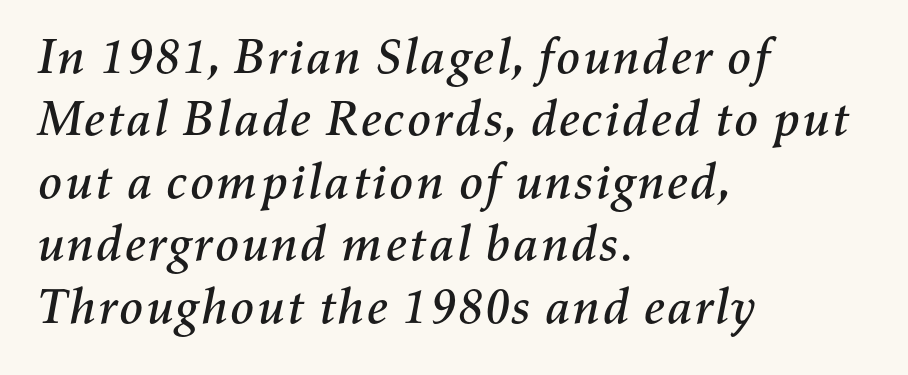
{"italic": "yes", "lean": "right", "slant_degrees": 11, "width": "normal", "stroke_contrast": "medium", "x_height": "medium", "monospaced": "no", "underline": "no", "align": "left", "line_spacing": "normal", "line_spacing_ratio": 1.25, "letter_spacing": "normal", "letter_spacing_em": 0.0, "glyph_px": 50}
